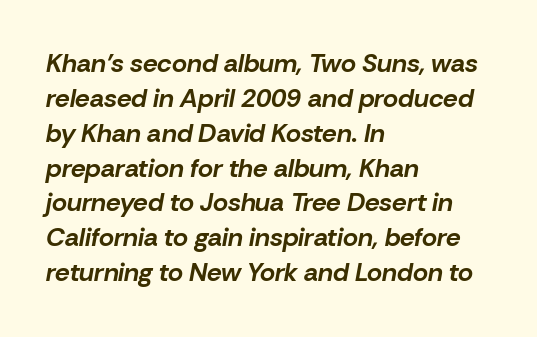
Q: Is the text bold? A: Yes.
Q: Is the text italic (slanted)? A: Yes, it leans right by about 10 degrees.
Q: Is the text underlined? A: No.
Q: How is the paragraph aligned? A: Left-aligned.
Q: Is the spacing between letters normal or unusually wide? A: Normal.
Q: Is the spacing between lines tight, normal or loose? A: Normal.
